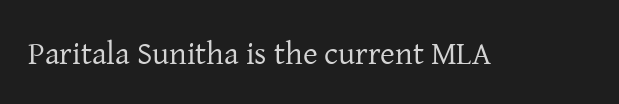
The image shows 32 px regular-weight serif type, upright; set normal letter spacing, not underlined; low stroke contrast and a medium x-height.
